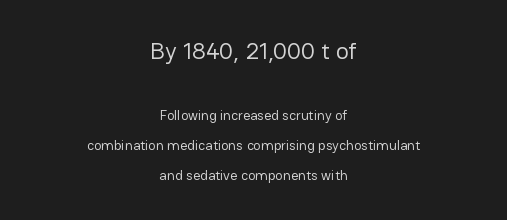
Q: Is the text bold? A: No.
Q: Is the text italic (slanted)? A: No, it is upright.
Q: Is the text underlined? A: No.
Q: How is the paragraph aligned? A: Centered.
Q: Is the spacing between letters normal or unusually wide? A: Normal.
Q: Is the spacing between lines tight, normal or loose? A: Loose.
Q: Which block of text is set in a larger size, the first (top) or the second (bottom)? A: The first (top) one.
